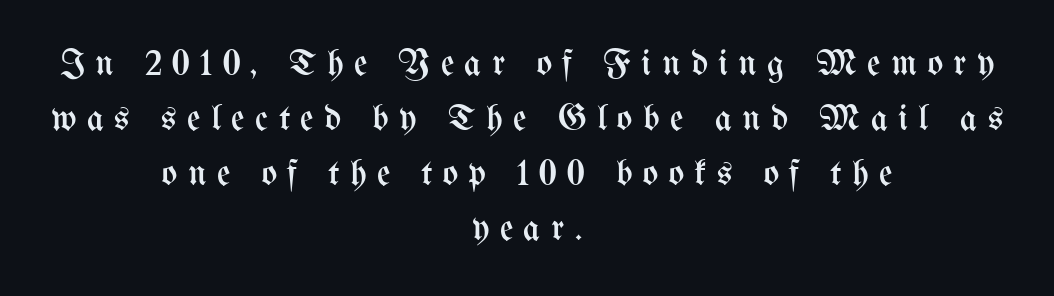
{"italic": "no", "bold": "no", "weight": "regular", "width": "condensed", "stroke_contrast": "medium", "x_height": "medium", "monospaced": "no", "underline": "no", "align": "center", "line_spacing": "normal", "line_spacing_ratio": 1.49, "letter_spacing": "wide", "letter_spacing_em": 0.28, "glyph_px": 37}
